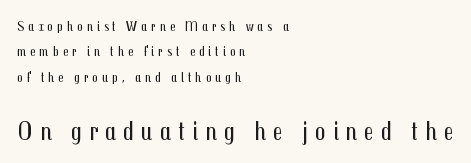
Compared with a centered layout, this one pins lines to the left instead. Weight class: somewhere from thin through regular. Students, note that the glyphs here are deliberately spaced far apart. Nope, not italic — everything's standing straight. Honestly, there is no underline to notice here at all.
